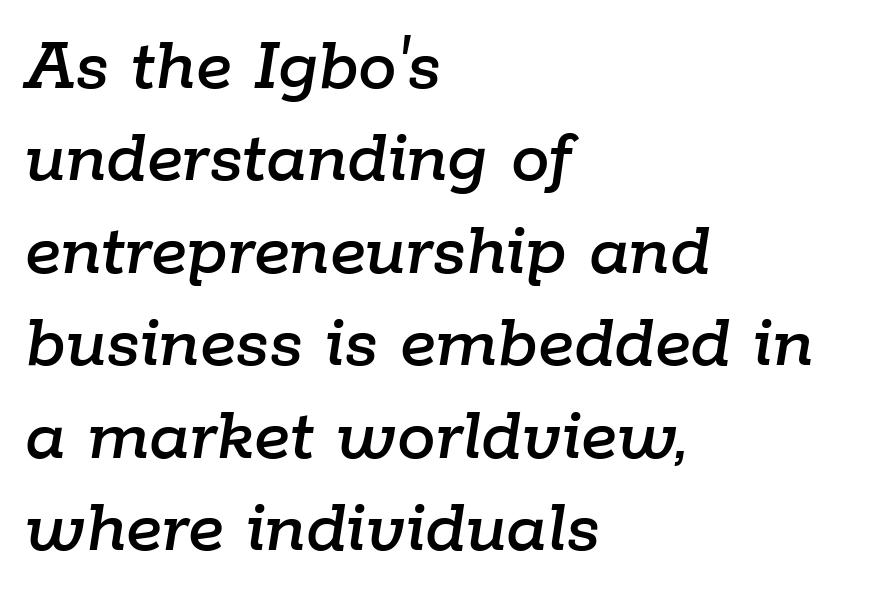
The passage is arranged the way most books set body copy — flush left. The space beneath each line is pristine and unruled. These lines keep a tight, regular rhythm from letter to letter. Character widths vary here, with narrow letters taking less room than wide ones.
